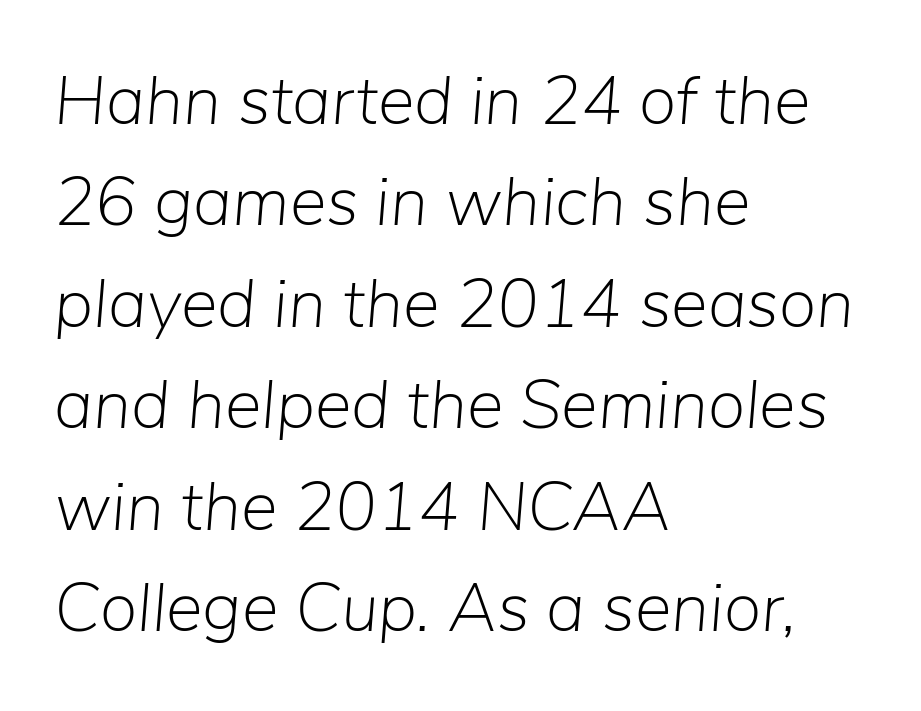
Look at the tracking — it's just the regular setting, nothing added. Is the type slanted? Yes — the strokes lean at a clear angle. Whoever set this chose a conventional vertical rhythm. Left-aligned paragraph, ragged on the right. The cut favours lightness, reaching ordinary text weight at its darkest.
